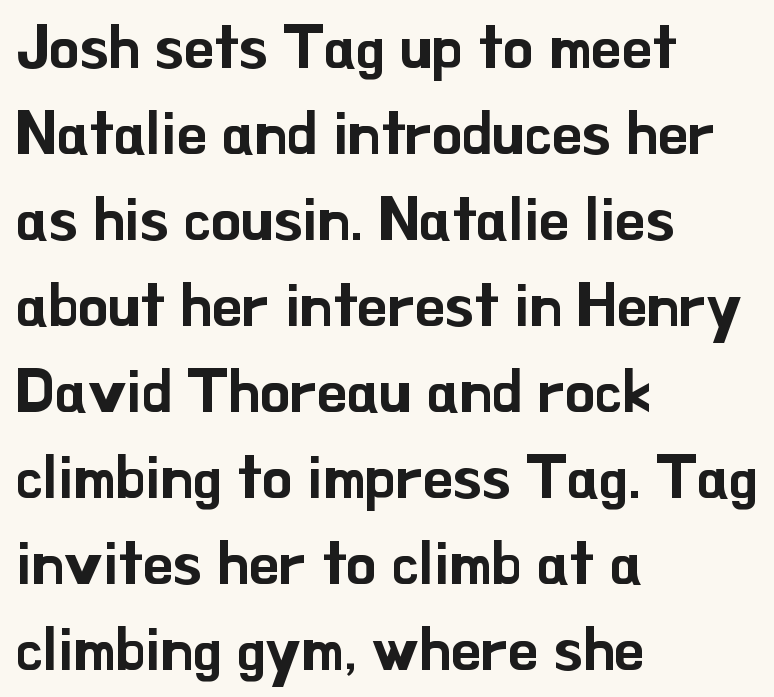
Q: Is the text italic (slanted)? A: No, it is upright.
Q: Is the typeface a serif or a sans-serif typeface? A: Sans-serif.
Q: Is the text underlined? A: No.
Q: How is the paragraph aligned? A: Left-aligned.
Q: Is the spacing between letters normal or unusually wide? A: Normal.
Q: Is the spacing between lines tight, normal or loose? A: Normal.
Q: Width (condensed, normal, or wide)? A: Normal.
Q: Stroke contrast? A: Low.
Q: x-height? A: Small.
Q: Monospaced? A: No.
